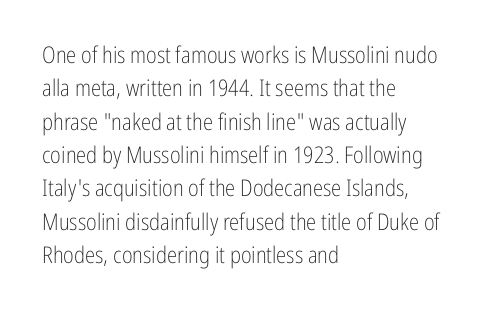
{"italic": "no", "bold": "no", "underline": "no", "align": "left", "line_spacing": "normal", "line_spacing_ratio": 1.45, "letter_spacing": "normal", "letter_spacing_em": 0.0, "glyph_px": 23}
